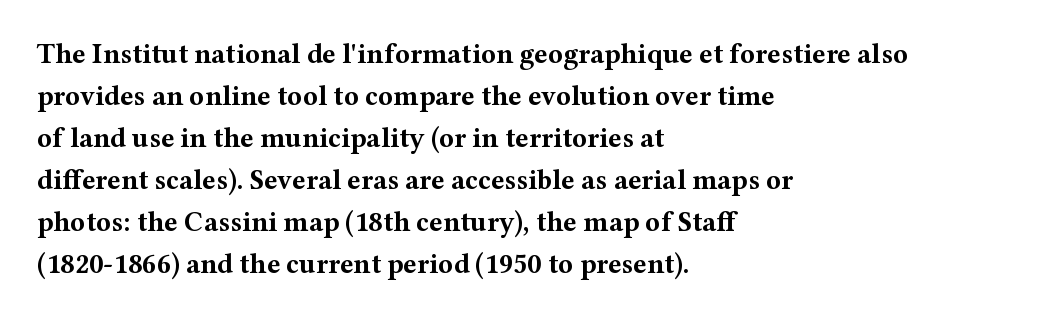
Reading down the block, your eye returns to a fixed left position each line. The rows are spaced the way most documents space them. In terms of posture, this sample is upright. How are the letters spaced? Ordinarily, with no added tracking. Type style note: has serifs.
